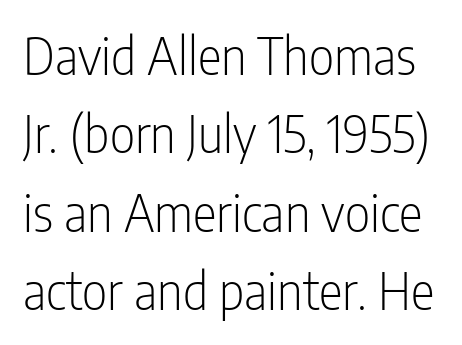
Q: Is the text bold? A: No.
Q: Is the text italic (slanted)? A: No, it is upright.
Q: Is the typeface a serif or a sans-serif typeface? A: Sans-serif.
Q: Is the text underlined? A: No.
Q: Is the spacing between letters normal or unusually wide? A: Normal.
Q: Is the spacing between lines tight, normal or loose? A: Normal.
Q: Width (condensed, normal, or wide)? A: Condensed.
Q: Stroke contrast? A: Low.
Q: x-height? A: Medium.
Q: Monospaced? A: No.
